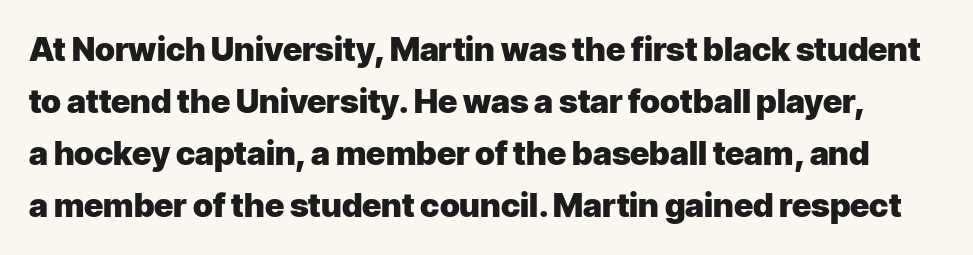
{"serif": "no", "italic": "no", "bold": "yes", "weight": "heavy", "width": "normal", "stroke_contrast": "low", "x_height": "medium", "monospaced": "no", "underline": "no", "line_spacing": "normal", "line_spacing_ratio": 1.58, "letter_spacing": "normal", "letter_spacing_em": 0.0, "glyph_px": 33}
